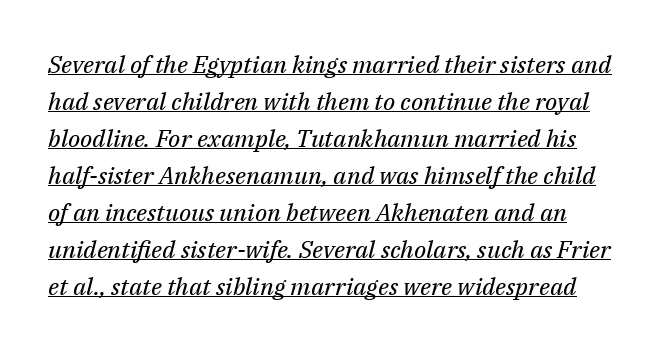
The image shows 24 px text type, italic (leaning right); set normal line spacing (1.54x), normal letter spacing, underlined.
